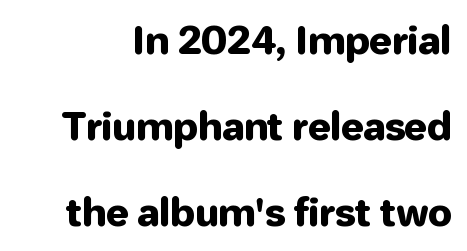
The image shows 38 px sans-serif type, upright; set loose line spacing (2.26x), normal letter spacing, not underlined; low stroke contrast and a medium x-height.
